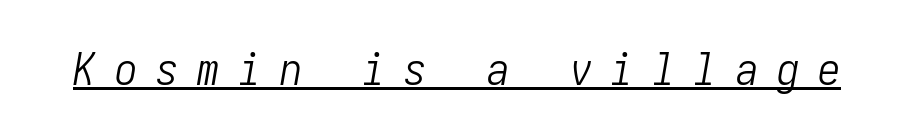
{"italic": "yes", "lean": "right", "slant_degrees": 10, "bold": "no", "weight": "light", "width": "condensed", "stroke_contrast": "low", "x_height": "medium", "underline": "yes", "letter_spacing": "wide", "letter_spacing_em": 0.42, "glyph_px": 45}
